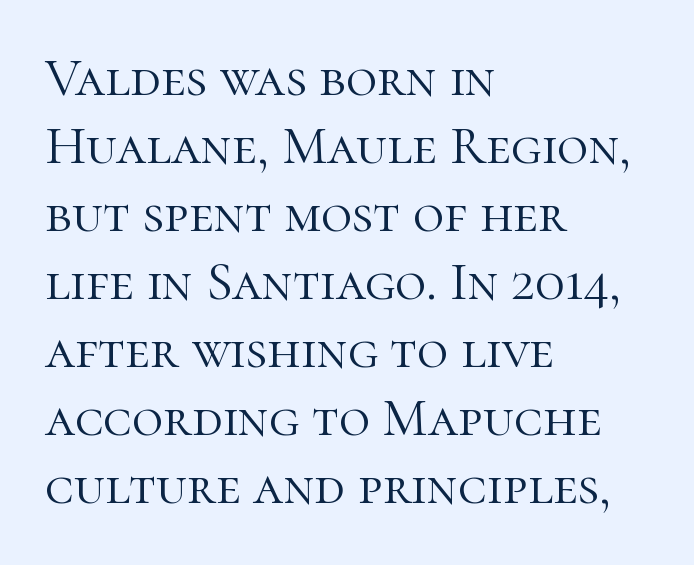
The image shows 54 px light serif type, upright; set left-aligned, normal line spacing (1.26x), normal letter spacing, not underlined; high stroke contrast and a medium x-height.
